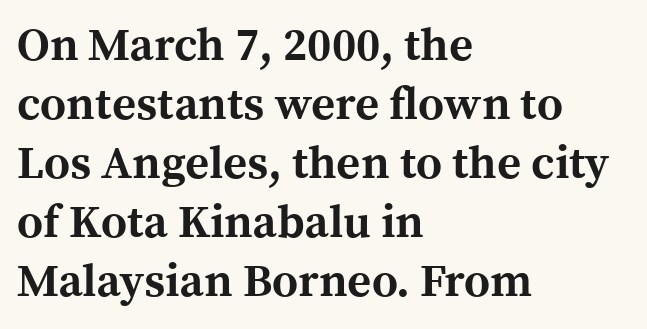
Notice how the passage keeps a crisp vertical edge on the left only. A roman cut, with each character standing at attention. Type style note: has serifs. The rendering keeps characters at their native spacing.
